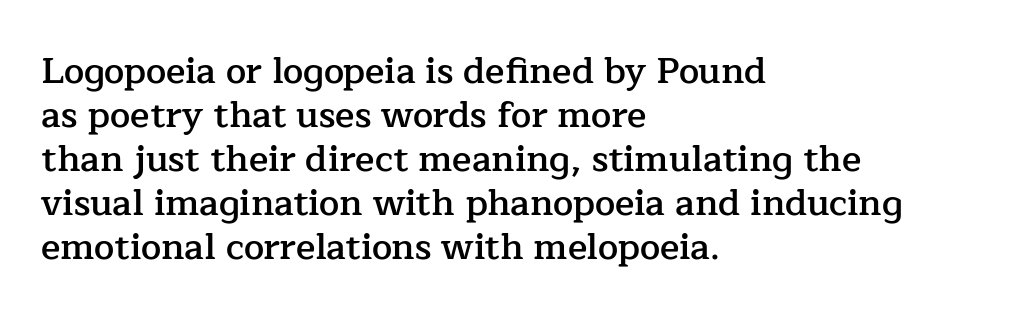
Note: serifs present on the glyphs. Decoration check: the copy has no underline. Characters remain perfectly vertical along every line. The typesetting leans somewhat heavy: a semibold.
